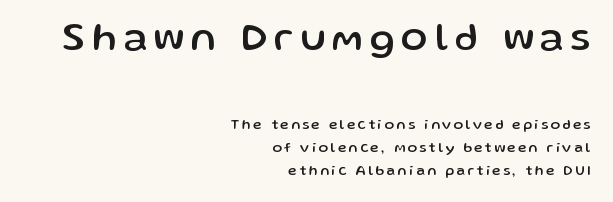
Q: Is the text italic (slanted)? A: No, it is upright.
Q: Is the typeface a serif or a sans-serif typeface? A: Sans-serif.
Q: Is the text underlined? A: No.
Q: How is the paragraph aligned? A: Right-aligned.
Q: Is the spacing between lines tight, normal or loose? A: Normal.
Q: Which block of text is set in a larger size, the first (top) or the second (bottom)? A: The first (top) one.
Q: Width (condensed, normal, or wide)? A: Normal.
Q: Stroke contrast? A: Low.
Q: x-height? A: Medium.
Q: Monospaced? A: No.
